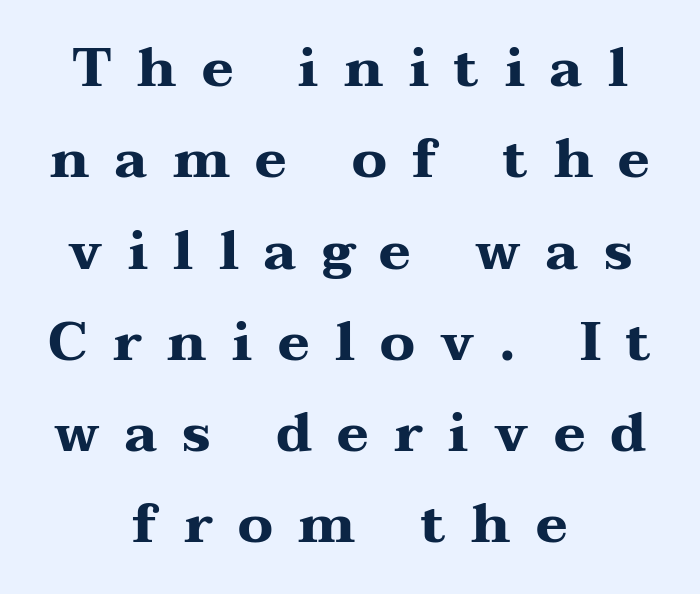
Old-style or modern, the face here clearly has serifs. You could only call the tracking loose — the letters float apart. This rendering uses center alignment, leaving both contours irregular but symmetric. Note the varied advance widths — an 'i' is clearly narrower than an 'm'. Each new line begins a customary step beneath the previous one. Is the type bold? Yes — the strokes are clearly thick and heavy.
